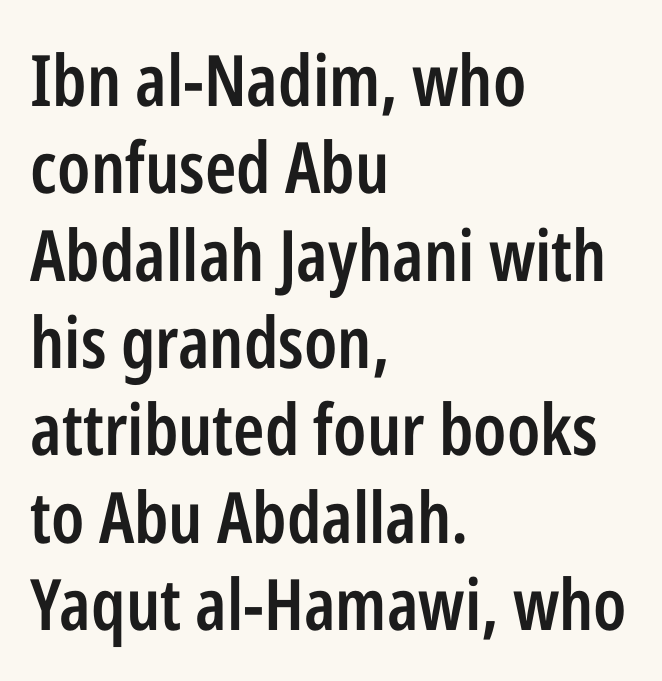
Each line starts at the same left margin while the right side varies. Rendered with straight, roman letterforms. Emphasis by weight is partial: semibold. The horizontal fit of the characters is conventional and even. These lines are rendered in a variable-pitch font. Is this a sans? Yes — the strokes have no serifs.
